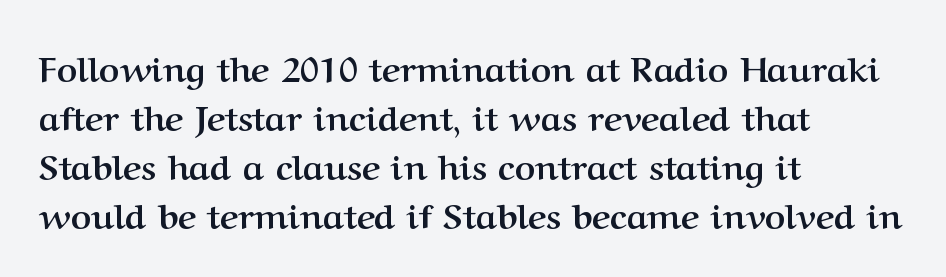
{"serif": "yes", "italic": "no", "bold": "yes", "weight": "semibold", "width": "normal", "stroke_contrast": "medium", "x_height": "medium", "monospaced": "no", "underline": "no", "align": "left", "line_spacing": "normal", "line_spacing_ratio": 1.4, "letter_spacing": "normal", "letter_spacing_em": 0.0, "glyph_px": 35}
